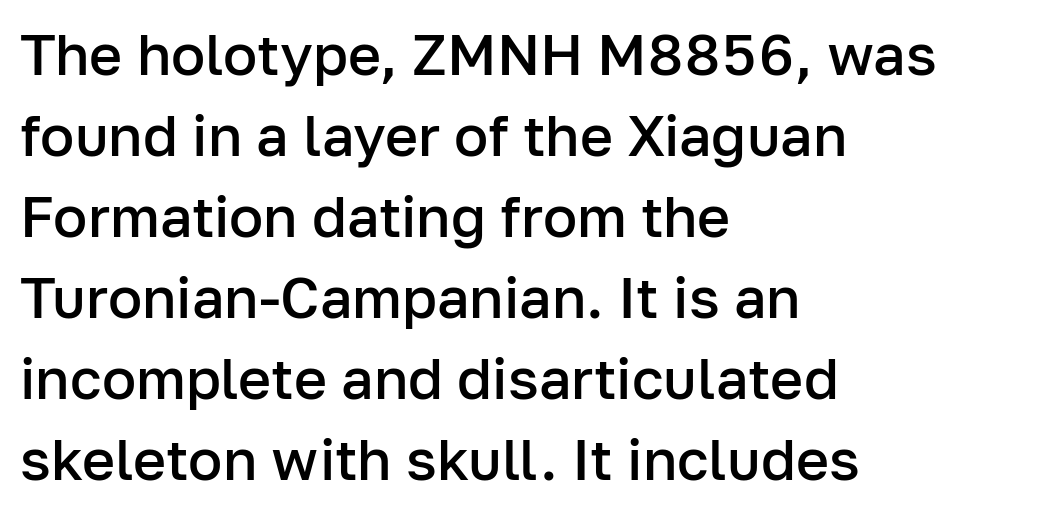
Q: Is the text bold? A: Semi-bold.
Q: Is the text italic (slanted)? A: No, it is upright.
Q: Is the typeface a serif or a sans-serif typeface? A: Sans-serif.
Q: Is the text underlined? A: No.
Q: How is the paragraph aligned? A: Left-aligned.
Q: Is the spacing between letters normal or unusually wide? A: Normal.
Q: Is the spacing between lines tight, normal or loose? A: Normal.
Q: Width (condensed, normal, or wide)? A: Normal.
Q: Stroke contrast? A: Low.
Q: x-height? A: Medium.
Q: Monospaced? A: No.
